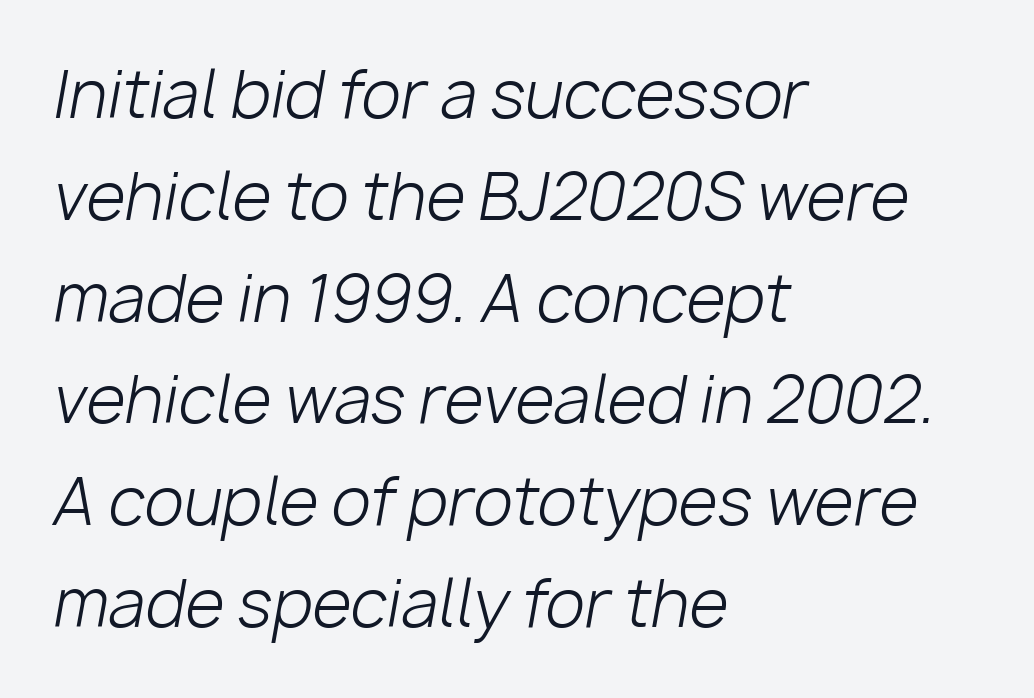
Q: Is the text bold? A: No.
Q: Is the text italic (slanted)? A: Yes, it leans right by about 10 degrees.
Q: Is the text underlined? A: No.
Q: How is the paragraph aligned? A: Left-aligned.
Q: Is the spacing between letters normal or unusually wide? A: Normal.
Q: Is the spacing between lines tight, normal or loose? A: Normal.
Q: Width (condensed, normal, or wide)? A: Normal.
Q: Stroke contrast? A: Low.
Q: x-height? A: Medium.
Q: Monospaced? A: No.
